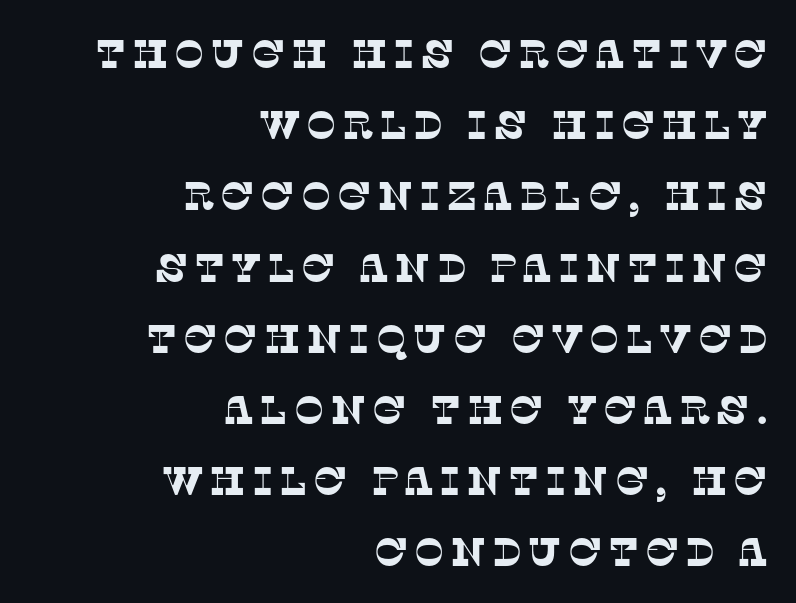
The image shows 40 px serif type; set right-aligned, line spacing 1.78x, not underlined; low stroke contrast and a large x-height.
